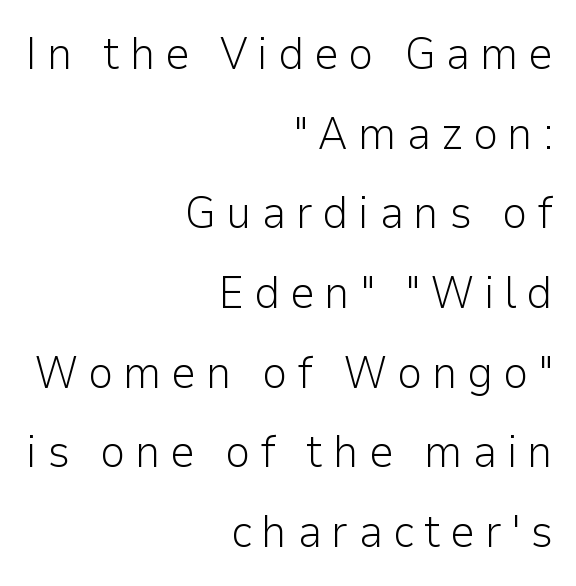
{"serif": "no", "italic": "no", "bold": "no", "weight": "light", "width": "normal", "stroke_contrast": "low", "x_height": "medium", "monospaced": "no", "underline": "no", "align": "right", "line_spacing_ratio": 1.77, "letter_spacing": "wide", "letter_spacing_em": 0.21, "glyph_px": 45}
